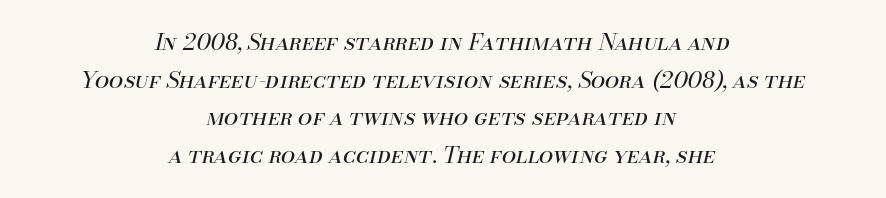
Q: Is the text bold? A: No.
Q: Is the text italic (slanted)? A: Yes, it leans right by about 13 degrees.
Q: Is the text underlined? A: No.
Q: How is the paragraph aligned? A: Centered.
Q: Is the spacing between letters normal or unusually wide? A: Normal.
Q: Is the spacing between lines tight, normal or loose? A: Normal.
